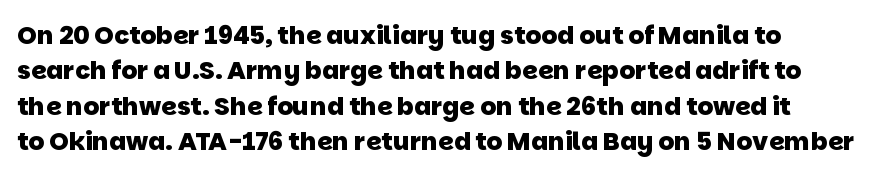
{"bold": "yes", "underline": "no", "line_spacing": "normal", "line_spacing_ratio": 1.42, "letter_spacing": "normal", "letter_spacing_em": 0.0, "glyph_px": 25}
